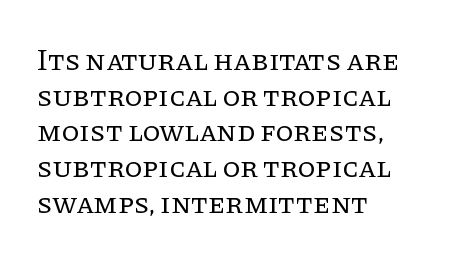
Q: Is the text bold? A: No.
Q: Is the text italic (slanted)? A: No, it is upright.
Q: Is the typeface a serif or a sans-serif typeface? A: Serif.
Q: Is the text underlined? A: No.
Q: How is the paragraph aligned? A: Left-aligned.
Q: Is the spacing between letters normal or unusually wide? A: Normal.
Q: Width (condensed, normal, or wide)? A: Normal.
Q: Stroke contrast? A: Low.
Q: x-height? A: Large.
Q: Monospaced? A: No.
